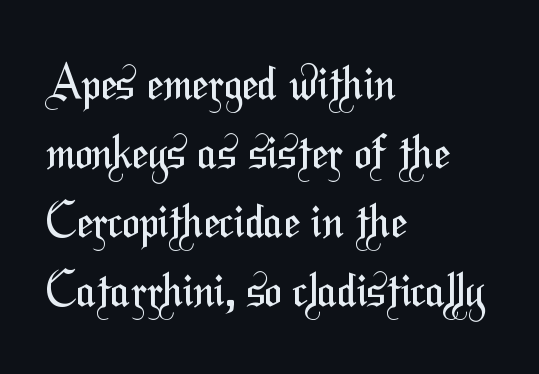
Each letter keeps its own natural width here, so spacing adapts to shape. The designer went with a sans here, leaving each stem footless. This rendering uses left alignment, leaving the right contour irregular. Compared with typical paragraphs, the rows here are spaced about the same.
